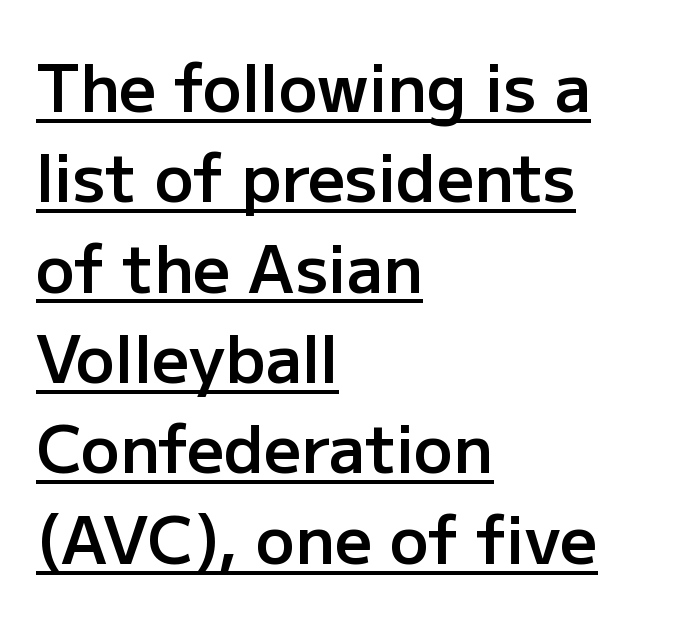
The image shows 65 px semibold sans-serif type, upright; set left-aligned, normal line spacing (1.39x), normal letter spacing, underlined; low stroke contrast and a medium x-height.
